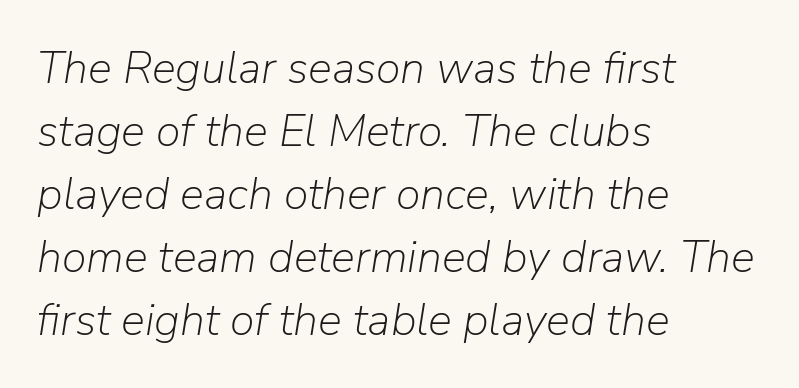
Q: Is the text bold? A: No.
Q: Is the text italic (slanted)? A: Yes, it leans right by about 9 degrees.
Q: Is the text underlined? A: No.
Q: How is the paragraph aligned? A: Left-aligned.
Q: Is the spacing between letters normal or unusually wide? A: Normal.
Q: Is the spacing between lines tight, normal or loose? A: Normal.
Q: Width (condensed, normal, or wide)? A: Normal.
Q: Stroke contrast? A: Low.
Q: x-height? A: Medium.
Q: Monospaced? A: No.
